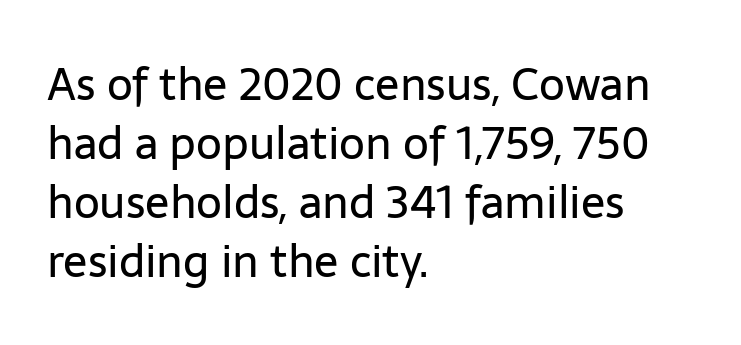
Q: Is the text bold? A: No.
Q: Is the text italic (slanted)? A: No, it is upright.
Q: Is the typeface a serif or a sans-serif typeface? A: Sans-serif.
Q: Is the text underlined? A: No.
Q: How is the paragraph aligned? A: Left-aligned.
Q: Is the spacing between letters normal or unusually wide? A: Normal.
Q: Is the spacing between lines tight, normal or loose? A: Normal.
Q: Width (condensed, normal, or wide)? A: Normal.
Q: Stroke contrast? A: Low.
Q: x-height? A: Medium.
Q: Monospaced? A: No.
